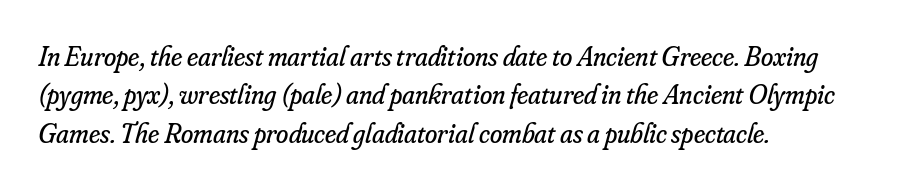
{"serif": "yes", "italic": "yes", "lean": "right", "slant_degrees": 16, "bold": "no", "weight": "regular", "width": "normal", "stroke_contrast": "low", "x_height": "small", "monospaced": "no", "underline": "no", "align": "left", "line_spacing": "normal", "line_spacing_ratio": 1.37, "letter_spacing": "normal", "letter_spacing_em": 0.0, "glyph_px": 28}
